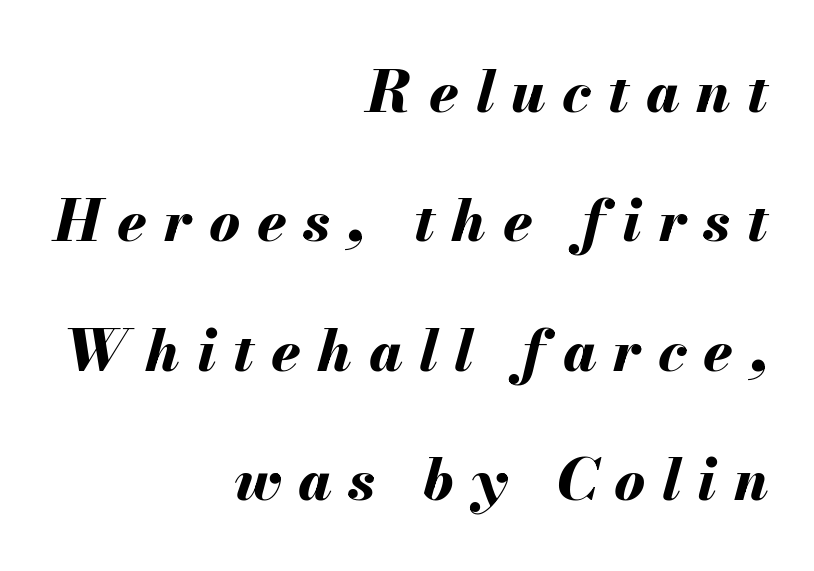
The image shows 58 px bold type, italic (leaning right); set right-aligned, loose line spacing (2.23x), unusually wide letter spacing (+0.29 em), not underlined; medium stroke contrast and a small x-height.
